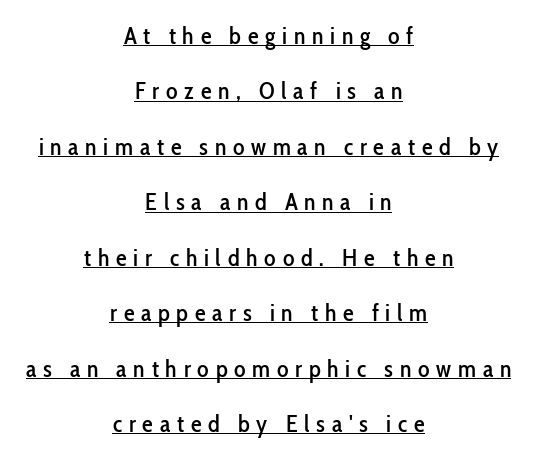
Every word sits above its own underline. Does the lettering tilt? It doesn't — this is upright. One glance says open: line gaps are wider than usual. The passage is arranged like a title page — every line centered. Between one letter and the next there's a generous, obvious gap.
